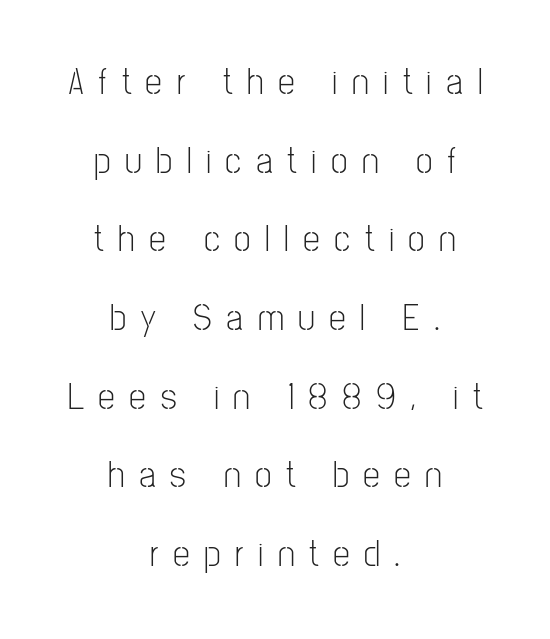
Q: Is the text bold? A: No.
Q: Is the text italic (slanted)? A: No, it is upright.
Q: Is the typeface a serif or a sans-serif typeface? A: Sans-serif.
Q: Is the text underlined? A: No.
Q: How is the paragraph aligned? A: Centered.
Q: Is the spacing between letters normal or unusually wide? A: Unusually wide.
Q: Is the spacing between lines tight, normal or loose? A: Loose.
Q: Width (condensed, normal, or wide)? A: Condensed.
Q: Stroke contrast? A: Low.
Q: x-height? A: Medium.
Q: Monospaced? A: No.
